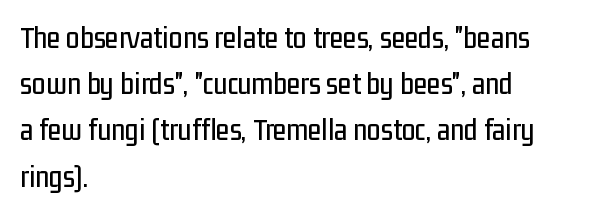
The image shows 31 px condensed sans-serif type, upright; set left-aligned, normal line spacing (1.49x), normal letter spacing, not underlined; low stroke contrast and a medium x-height.
